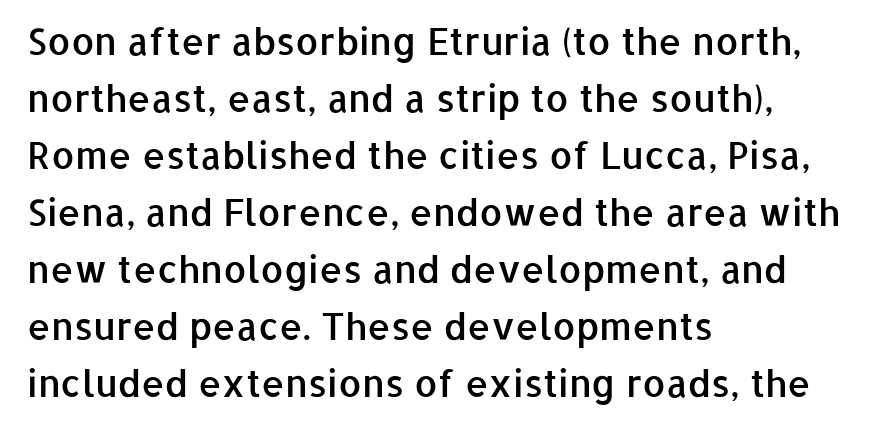
Is there any slant? The stems are plumb. If you drew a ruler down the left edge, every line would touch it. I'd call this a sans setting — the letters go barefoot. The glyphs are unaccompanied by any horizontal stroke below them. Notice how descenders clear the ascenders below comfortably — that's standard leading. The font is running at a semibold setting, under full bold.
